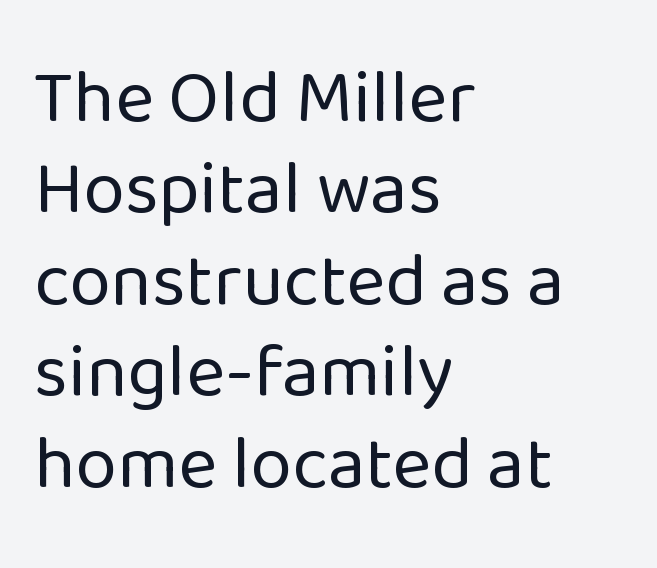
In terms of letterspacing, this is plain default setting. The passage shown is typeset with a sans-serif family. The face looks like a standard text weight, possibly lighter. These lines are rendered in a variable-pitch font. The rendering anchors every line to the left-hand side.
